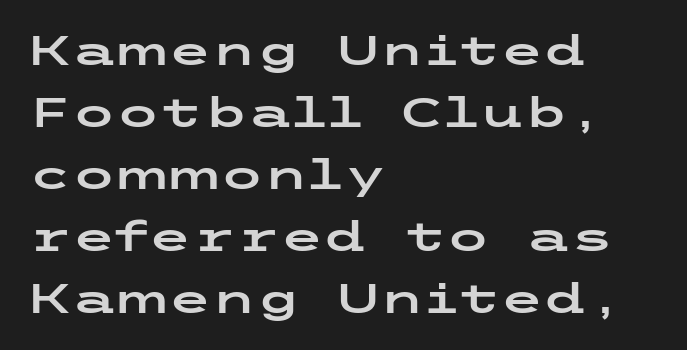
The image shows 40 px wide sans-serif type, upright; set left-aligned, normal line spacing (1.55x), normal letter spacing, not underlined; low stroke contrast and a medium x-height.
